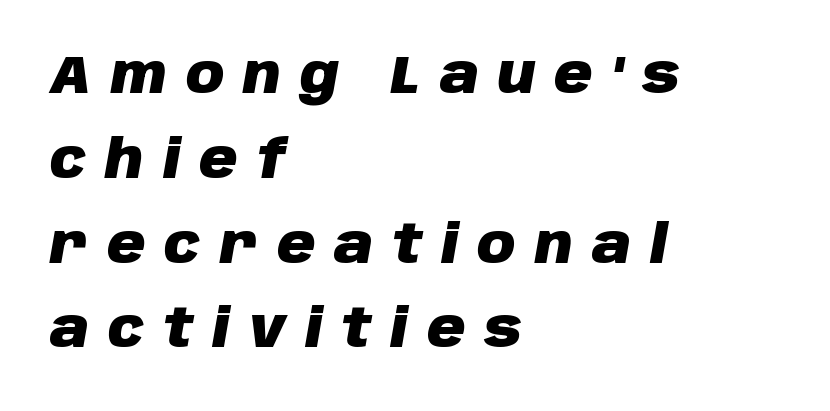
The image shows 53 px heavy type, italic (leaning right); set left-aligned, normal line spacing (1.6x), unusually wide letter spacing (+0.36 em), not underlined; low stroke contrast and a large x-height.
